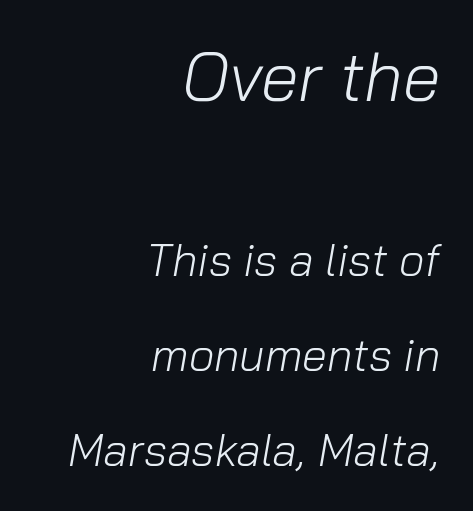
The image shows 68 px light type, italic (leaning right); set right-aligned, loose line spacing (2.11x), normal letter spacing, not underlined; the first (top) block is 1.51x larger; low stroke contrast and a medium x-height.
